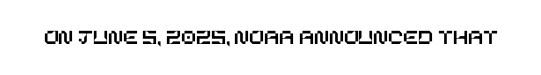
Q: Is the text italic (slanted)? A: No, it is upright.
Q: Is the text underlined? A: No.
Q: Is the spacing between letters normal or unusually wide? A: Normal.
